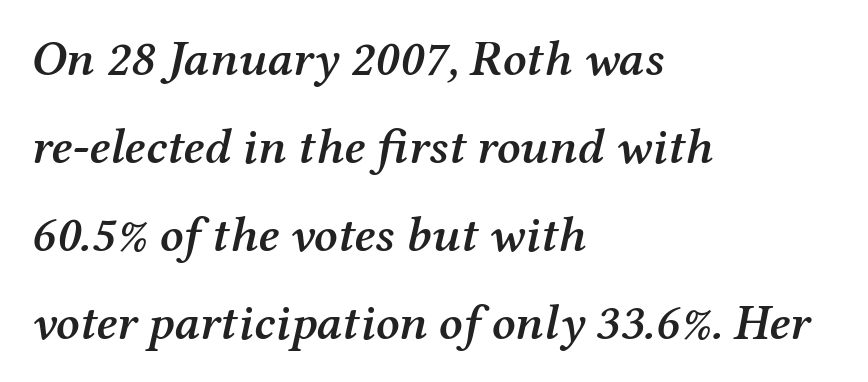
Think of a printed novel: that variable character pitch is what you see here. When letters slant like this, we call the style italic. Does extra space separate the letters? No, they use regular spacing. Each line starts at the same left margin while the right side varies. Heft: intermediate — a semibold. Any mark beneath the type? The region is blank.
